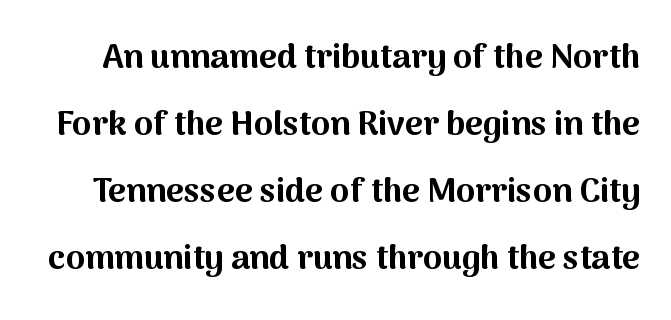
{"serif": "no", "italic": "no", "bold": "yes", "weight": "bold", "width": "normal", "stroke_contrast": "medium", "x_height": "medium", "monospaced": "no", "underline": "no", "line_spacing": "loose", "line_spacing_ratio": 1.97, "letter_spacing": "normal", "letter_spacing_em": 0.0, "glyph_px": 34}
